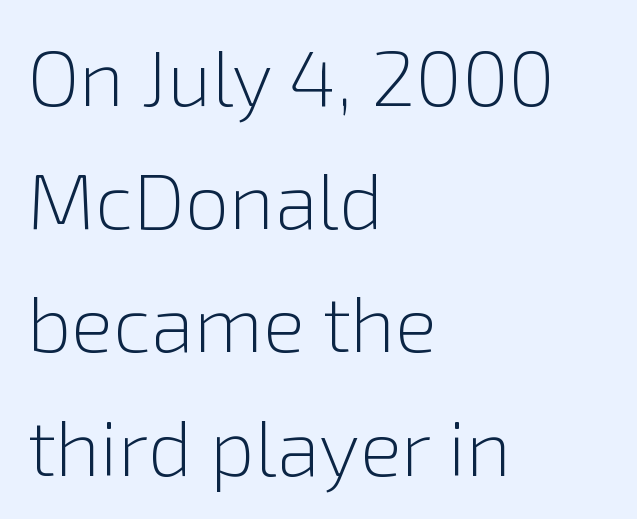
The image shows 79 px light sans-serif type, upright; set left-aligned, normal line spacing (1.56x), normal letter spacing, not underlined; low stroke contrast and a medium x-height.
